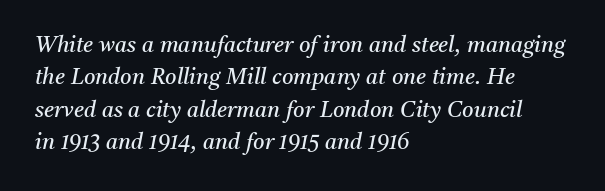
Q: Is the text bold? A: No.
Q: Is the text italic (slanted)? A: Yes, it leans right by about 11 degrees.
Q: Is the text underlined? A: No.
Q: How is the paragraph aligned? A: Left-aligned.
Q: Is the spacing between letters normal or unusually wide? A: Normal.
Q: Is the spacing between lines tight, normal or loose? A: Normal.
